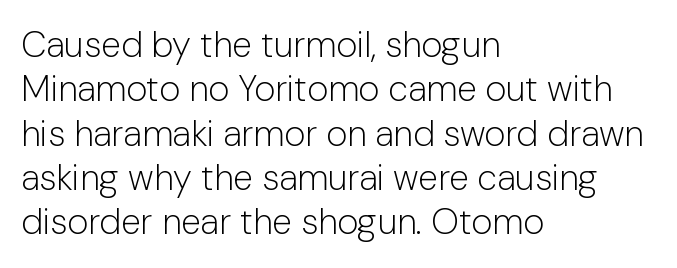
The image shows 36 px light sans-serif type, upright; set left-aligned, line spacing 1.23x, normal letter spacing, not underlined; low stroke contrast and a medium x-height.
